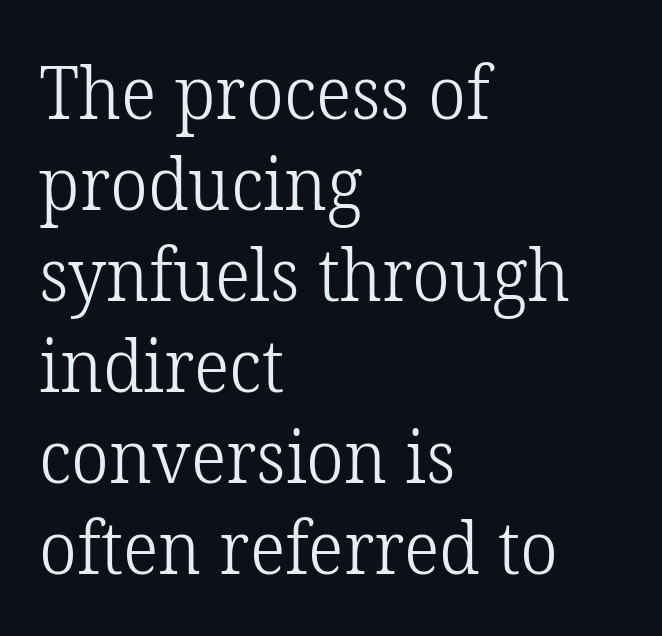
{"serif": "yes", "italic": "no", "bold": "no", "weight": "light", "width": "normal", "stroke_contrast": "low", "x_height": "medium", "monospaced": "no", "underline": "no", "align": "left", "line_spacing_ratio": 1.23, "letter_spacing": "normal", "letter_spacing_em": 0.0, "glyph_px": 74}
